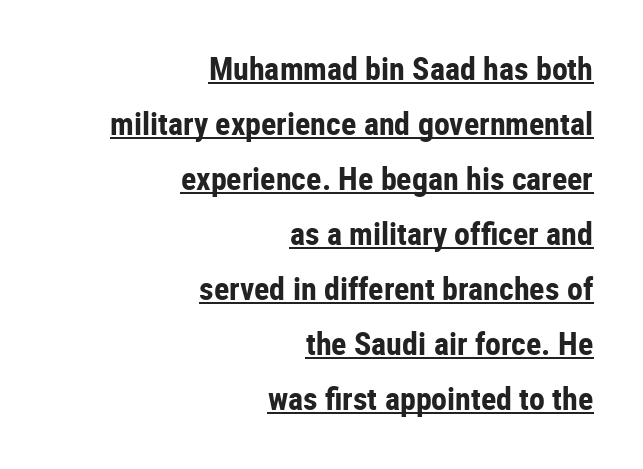
The image shows 32 px bold, condensed sans-serif type, upright; set right-aligned, line spacing 1.72x, normal letter spacing, underlined; low stroke contrast and a medium x-height.
